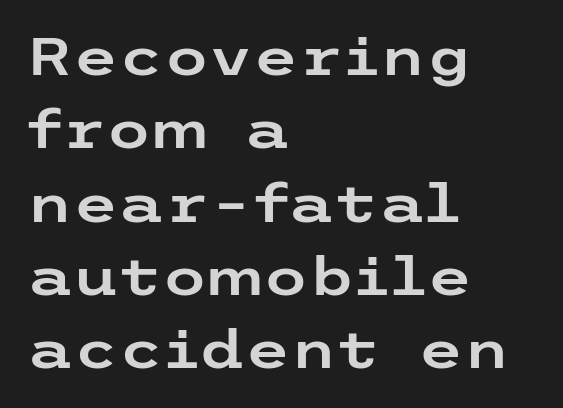
Q: Is the text italic (slanted)? A: No, it is upright.
Q: Is the typeface a serif or a sans-serif typeface? A: Sans-serif.
Q: Is the text underlined? A: No.
Q: How is the paragraph aligned? A: Left-aligned.
Q: Is the spacing between letters normal or unusually wide? A: Normal.
Q: Is the spacing between lines tight, normal or loose? A: Normal.
Q: Width (condensed, normal, or wide)? A: Wide.
Q: Stroke contrast? A: Low.
Q: x-height? A: Medium.
